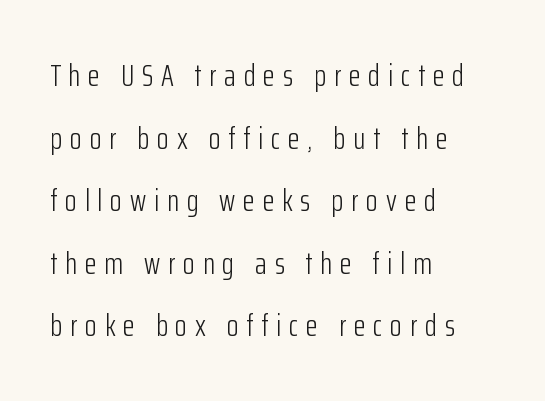
The image shows 31 px light, condensed sans-serif type, upright; set left-aligned, loose line spacing (2.02x), unusually wide letter spacing (+0.25 em), not underlined; low stroke contrast and a medium x-height.
